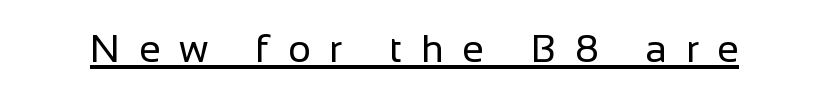
Q: Is the text bold? A: No.
Q: Is the text italic (slanted)? A: No, it is upright.
Q: Is the typeface a serif or a sans-serif typeface? A: Sans-serif.
Q: Is the text underlined? A: Yes.
Q: Is the spacing between letters normal or unusually wide? A: Unusually wide.
Q: Width (condensed, normal, or wide)? A: Normal.
Q: Stroke contrast? A: Low.
Q: x-height? A: Medium.
Q: Monospaced? A: No.
